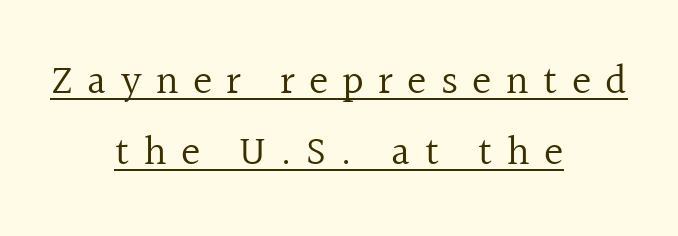
This is the regular roman posture of the typeface. The rendering uses natural spacing where letterforms have individual widths. The horizontal fit of the characters is loose and conspicuously gappy. The lines are quadded center. These lines are composed in type with serifs.
